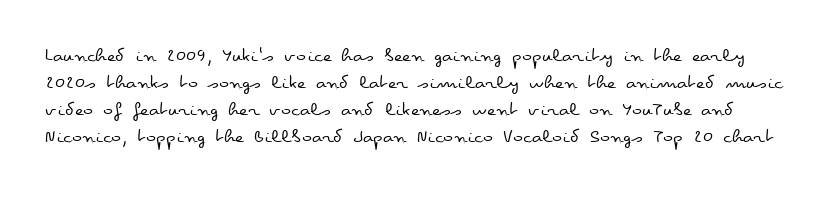
Q: Is the text bold? A: No.
Q: Is the text italic (slanted)? A: No, it is upright.
Q: Is the text underlined? A: No.
Q: Is the spacing between letters normal or unusually wide? A: Normal.
Q: Is the spacing between lines tight, normal or loose? A: Normal.
